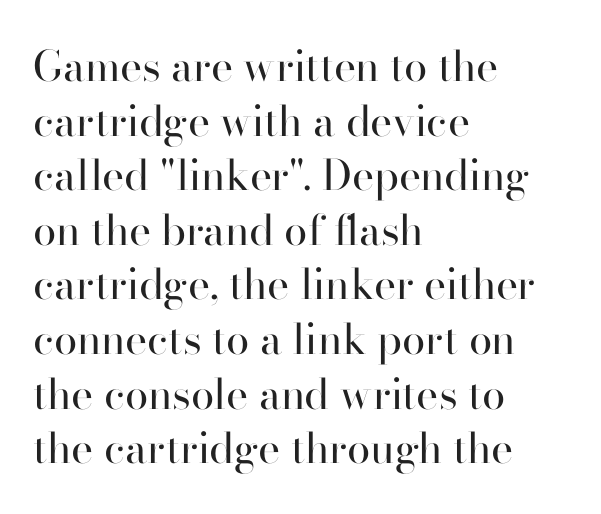
These lines stack with their left ends in a neat column. This sample uses an upright cut, with every glyph sitting square on the baseline. Think standard paragraph weight, or any step lighter than that. The face used here is seriffed, in the tradition of book romans.
